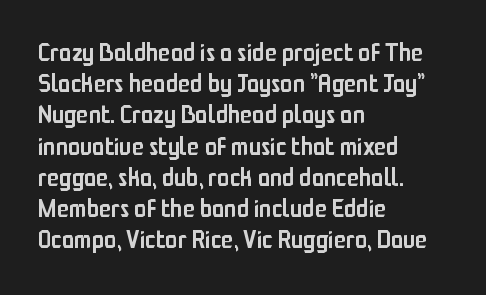
{"italic": "no", "bold": "semi", "underline": "no", "align": "left", "line_spacing": "normal", "line_spacing_ratio": 1.25, "letter_spacing": "normal", "letter_spacing_em": 0.0, "glyph_px": 25}
